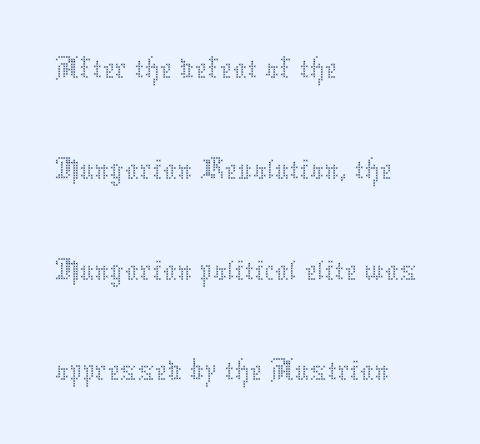
The image shows 70 px thin type, upright; set left-aligned, normal line spacing (1.44x), normal letter spacing, not underlined; medium stroke contrast and a medium x-height.
